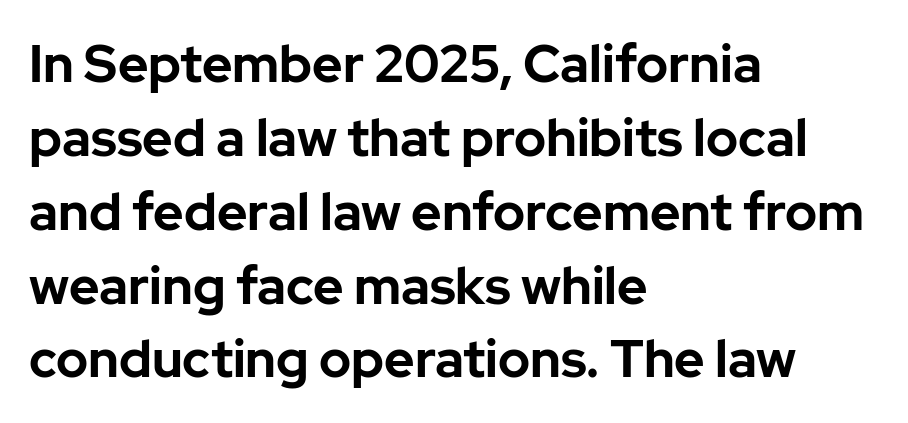
Is this a fixed-width face? No — the glyphs have proportional, varying widths. A typesetter would call this leading conventional body-copy spacing. What kind of face is this? One without serifs — a sans. Tracking here is standard; glyphs follow each other at the usual distance.
